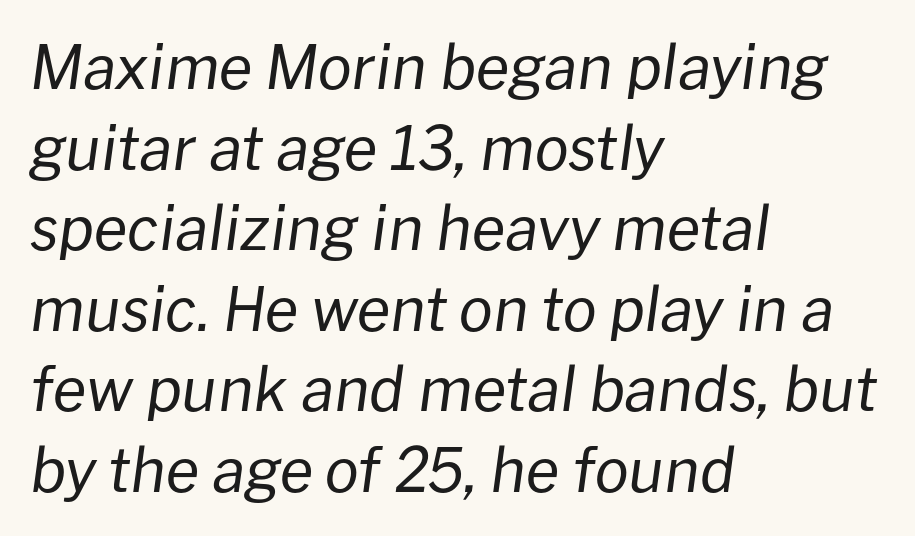
The image shows 61 px regular-weight type, italic (leaning right); set left-aligned, normal line spacing (1.32x), normal letter spacing, not underlined; low stroke contrast and a medium x-height.
